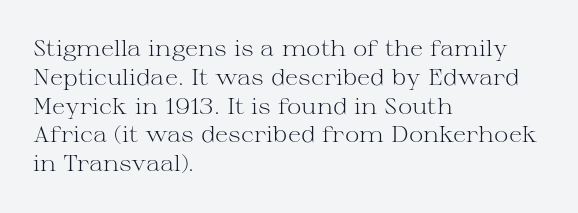
Q: Is the text bold? A: No.
Q: Is the text italic (slanted)? A: No, it is upright.
Q: Is the text underlined? A: No.
Q: How is the paragraph aligned? A: Left-aligned.
Q: Is the spacing between letters normal or unusually wide? A: Normal.
Q: Is the spacing between lines tight, normal or loose? A: Normal.
